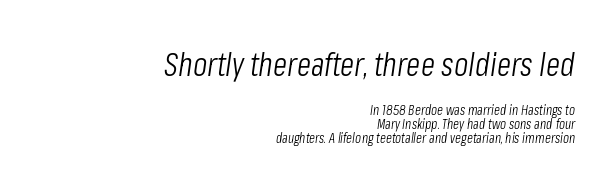
{"italic": "yes", "lean": "right", "slant_degrees": 8, "bold": "no", "weight": "light", "width": "condensed", "stroke_contrast": "low", "x_height": "medium", "monospaced": "no", "underline": "no", "align": "right", "line_spacing": "tight", "line_spacing_ratio": 1.01, "letter_spacing": "normal", "letter_spacing_em": 0.0, "larger_block": "first", "size_ratio": 2.36, "glyph_px": 33}
